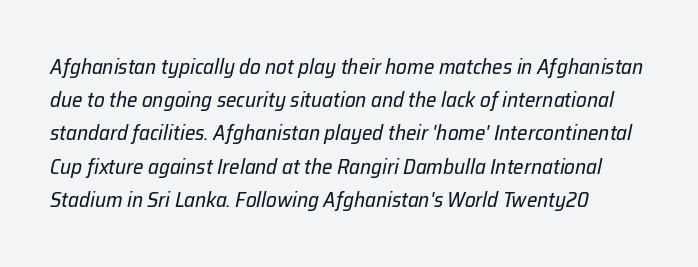
Q: Is the text bold? A: No.
Q: Is the text italic (slanted)? A: Yes, it leans right by about 12 degrees.
Q: Is the text underlined? A: No.
Q: Is the spacing between letters normal or unusually wide? A: Normal.
Q: Is the spacing between lines tight, normal or loose? A: Normal.
